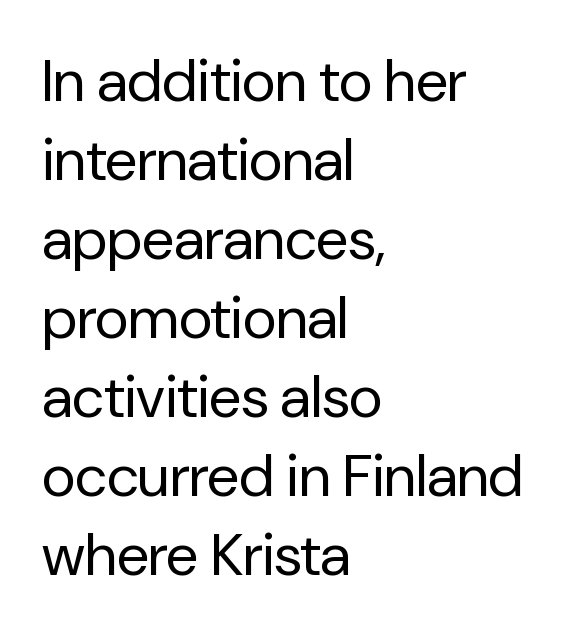
The image shows 59 px regular-weight sans-serif type, upright; set left-aligned, normal line spacing (1.34x), normal letter spacing, not underlined; low stroke contrast and a medium x-height.
